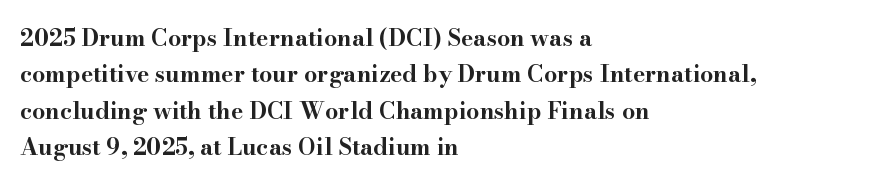
The text block is weighted toward the left margin, trailing off unevenly rightward. These lines carry a lot of weight — the face is fully bold. The letters stand upright; this is a roman face. Each row of text sits above clean, open space. This rendering leaves character spacing at its baseline value.
